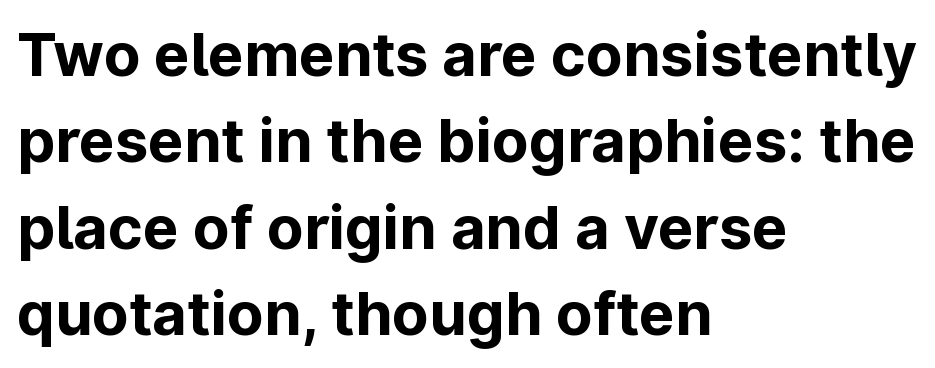
The image shows 60 px bold sans-serif type, upright; set left-aligned, normal line spacing (1.44x), normal letter spacing, not underlined; low stroke contrast and a medium x-height.
